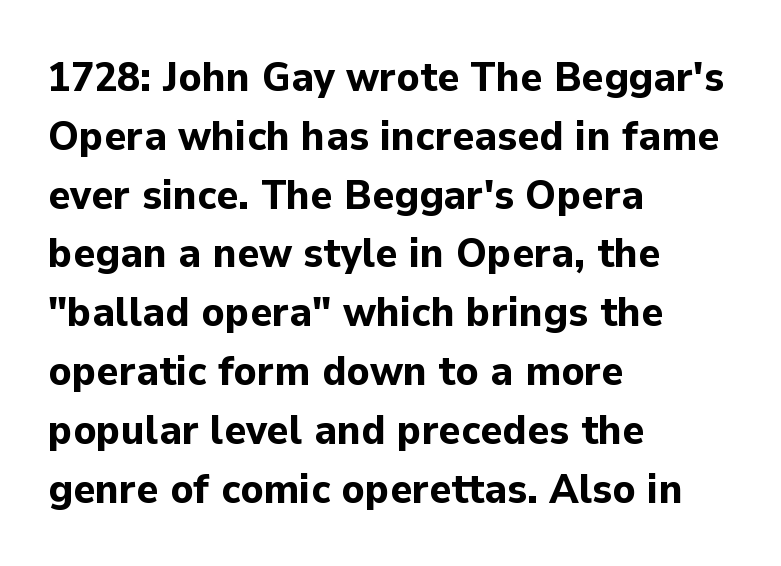
{"serif": "no", "italic": "no", "bold": "yes", "weight": "bold", "width": "normal", "stroke_contrast": "low", "x_height": "medium", "monospaced": "no", "underline": "no", "align": "left", "line_spacing": "normal", "line_spacing_ratio": 1.4, "letter_spacing": "normal", "letter_spacing_em": 0.0, "glyph_px": 42}
